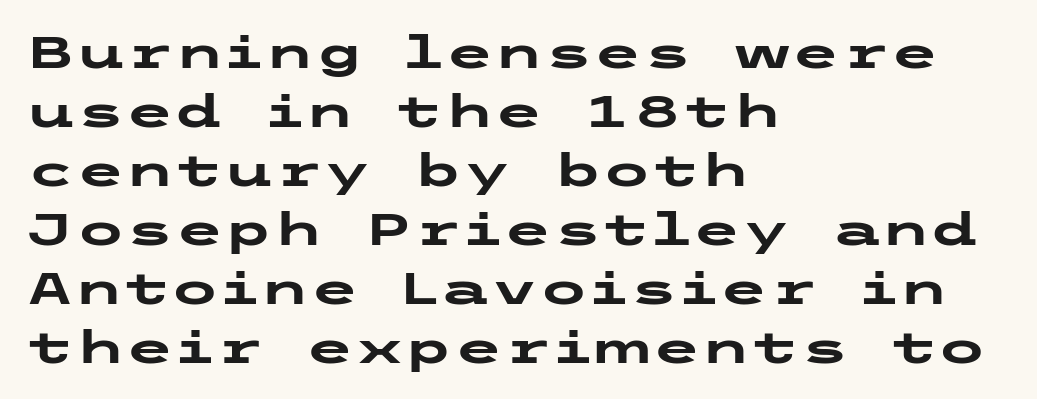
The rendering keeps characters at their native spacing. Look at the stroke-to-counter ratio: heavy, a bold. Stroke terminals: plain, sans-serif. Leading matches the norm, producing a regular column.
